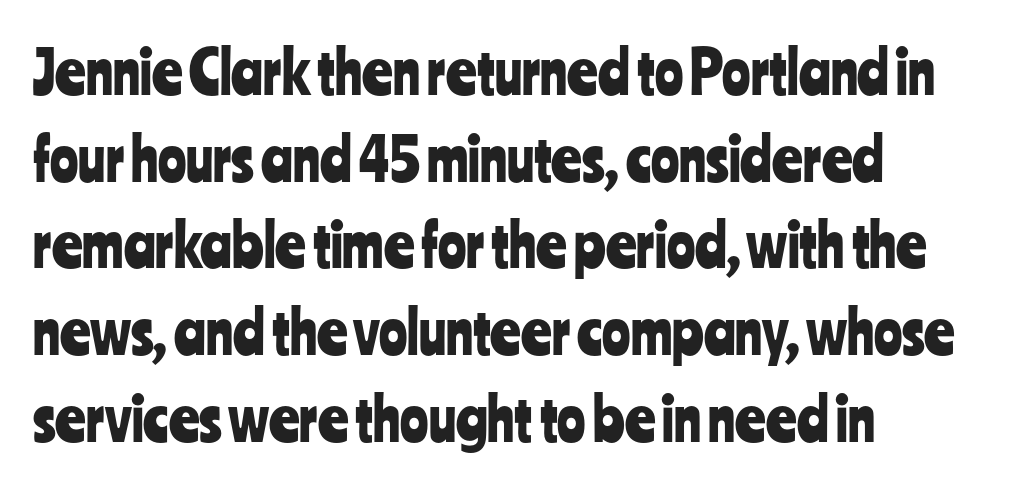
Just letters on the line, the space beneath them empty. Is the letter spacing exaggerated? No — it looks like the ordinary default. Quick note: not italic, upright. The characters display no serif detailing; their extremities are plain. The rendering uses a moderate line-height, typical for paragraphs.
